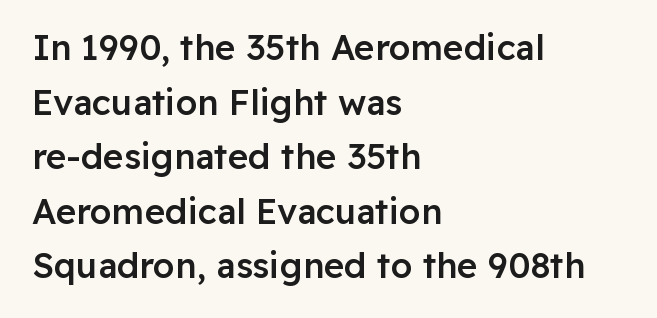
The image shows 35 px semibold sans-serif type, upright; set left-aligned, normal line spacing (1.56x), normal letter spacing, not underlined; low stroke contrast and a medium x-height.
